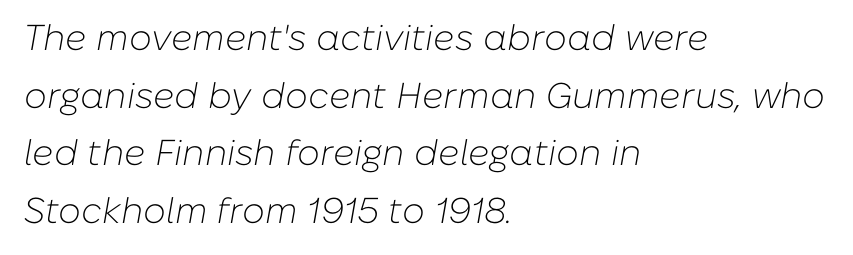
The rendering uses natural spacing where letterforms have individual widths. Rule under the text: the space is simply empty. The letters look calm and open, with moderate or lighter stems. These lines keep a tight, regular rhythm from letter to letter. The glyphs look as if they've been sheared to an angle. Notice how descenders clear the ascenders below comfortably — that's standard leading.
